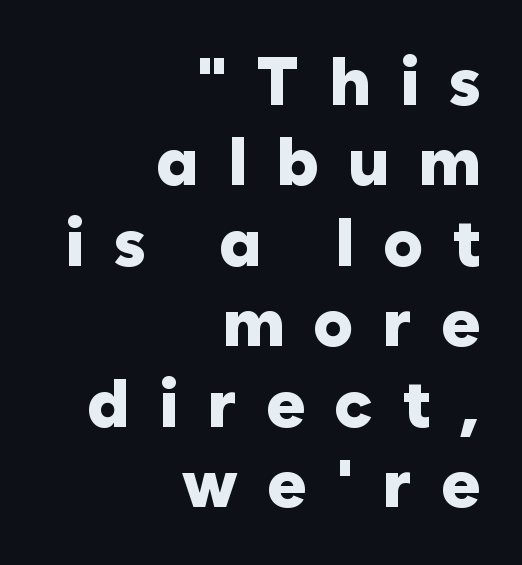
{"serif": "no", "italic": "no", "bold": "yes", "weight": "heavy", "width": "normal", "stroke_contrast": "low", "x_height": "medium", "monospaced": "no", "underline": "no", "align": "right", "line_spacing_ratio": 1.2, "letter_spacing": "wide", "letter_spacing_em": 0.43, "glyph_px": 67}
